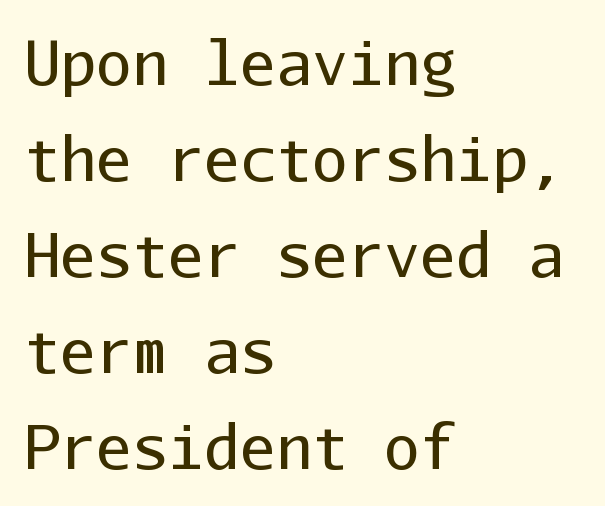
Does the leading feel generous? No, just average. The tracking reads as untouched default to a designer's eye. Nothing heavy about these letters — not bold at all. Which margin do the lines hug? The left one — the right edge is uneven. Font category for this specimen: sans-serif. Descender tails drop into unmarked territory.
